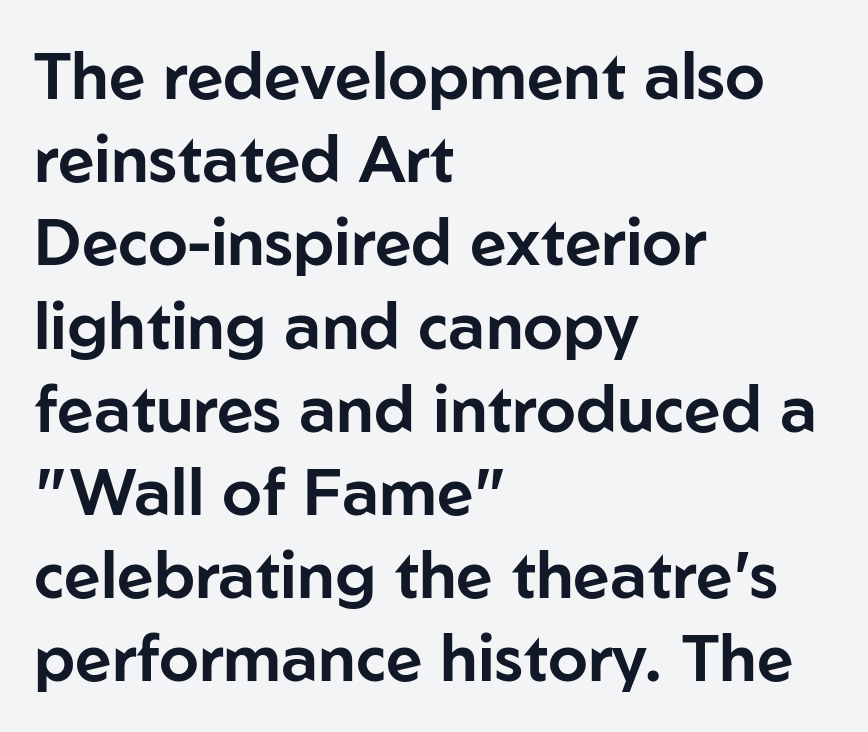
The image shows 64 px sans-serif type, upright; set left-aligned, normal line spacing (1.3x), normal letter spacing, not underlined; low stroke contrast and a medium x-height.
